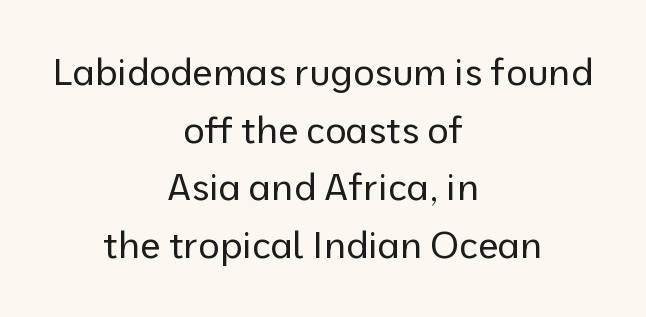
The image shows 37 px regular-weight sans-serif type, upright; set centered, normal line spacing (1.56x), normal letter spacing, not underlined; low stroke contrast and a medium x-height.
